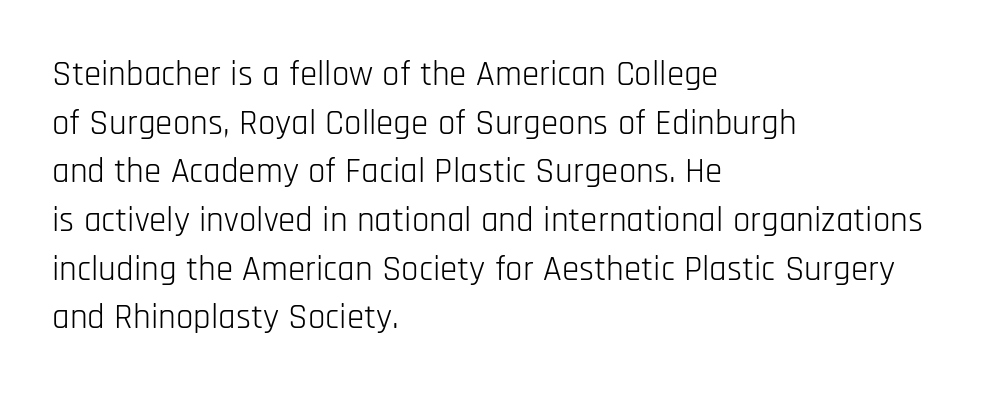
A roman cut, with each character standing at attention. To sum up the face: it is a sans, with no serifs. Has an underline been added? It has not. Visually the block forms a straight wall on the left and a jagged coastline on the right. The rendering uses natural spacing where letterforms have individual widths.
